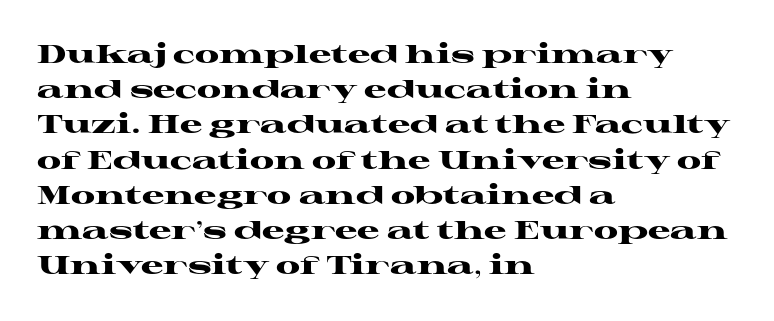
{"italic": "no", "bold": "yes", "underline": "no", "align": "left", "line_spacing": "normal", "line_spacing_ratio": 1.41, "letter_spacing": "normal", "letter_spacing_em": 0.0, "glyph_px": 25}
